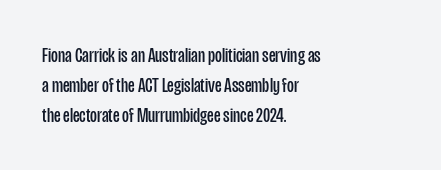
{"italic": "no", "bold": "no", "underline": "no", "align": "left", "line_spacing": "normal", "line_spacing_ratio": 1.42, "letter_spacing": "normal", "letter_spacing_em": 0.0, "glyph_px": 21}
